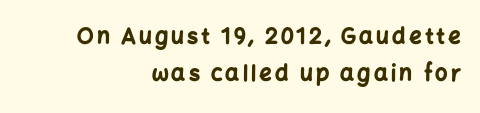
{"italic": "no", "bold": "yes", "underline": "no", "align": "right", "line_spacing": "normal", "line_spacing_ratio": 1.7, "glyph_px": 22}
